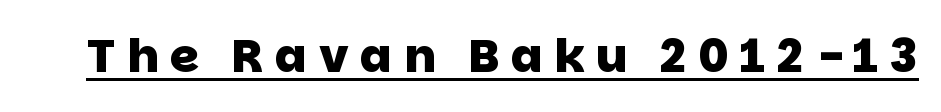
The image shows 46 px heavy sans-serif type; set unusually wide letter spacing (+0.26 em), underlined; low stroke contrast and a large x-height.
